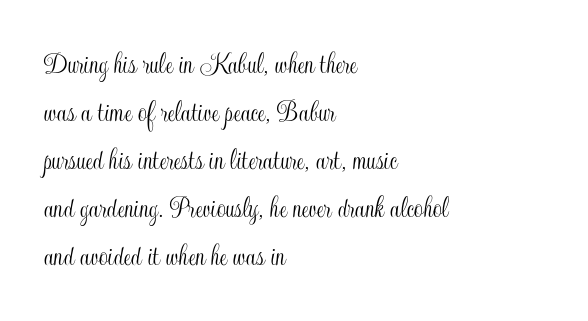
Quick note: underline off. Where is the straight margin? On the left. Think of a printed novel: that variable character pitch is what you see here. The block of text has a typical density, with ordinary space between rows.
